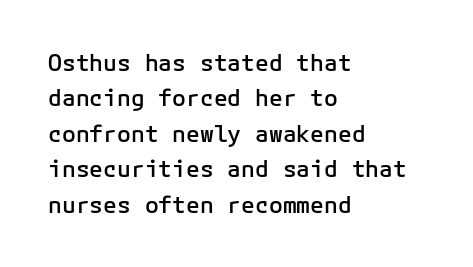
A bit beefed up — I'd call it semibold rather than bold. Upright lettering throughout. Students, observe: this is what conventionally led text looks like. The typesetter chose a ragged-right arrangement here. The rendering keeps characters at their native spacing. Only glyphs here, with clear space below each row.
